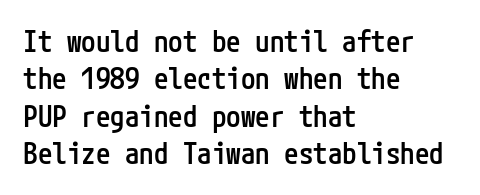
{"serif": "no", "italic": "no", "bold": "semi", "weight": "semibold", "width": "condensed", "stroke_contrast": "low", "x_height": "medium", "underline": "no", "align": "left", "line_spacing": "normal", "line_spacing_ratio": 1.29, "letter_spacing": "normal", "letter_spacing_em": 0.0, "glyph_px": 29}
